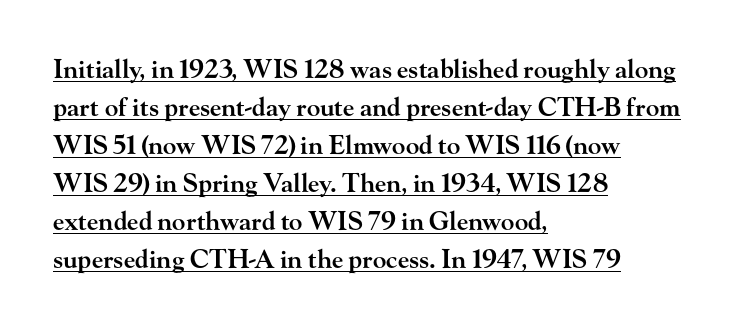
Q: Is the text bold? A: Semi-bold.
Q: Is the text italic (slanted)? A: No, it is upright.
Q: Is the text underlined? A: Yes.
Q: How is the paragraph aligned? A: Left-aligned.
Q: Is the spacing between letters normal or unusually wide? A: Normal.
Q: Is the spacing between lines tight, normal or loose? A: Normal.
